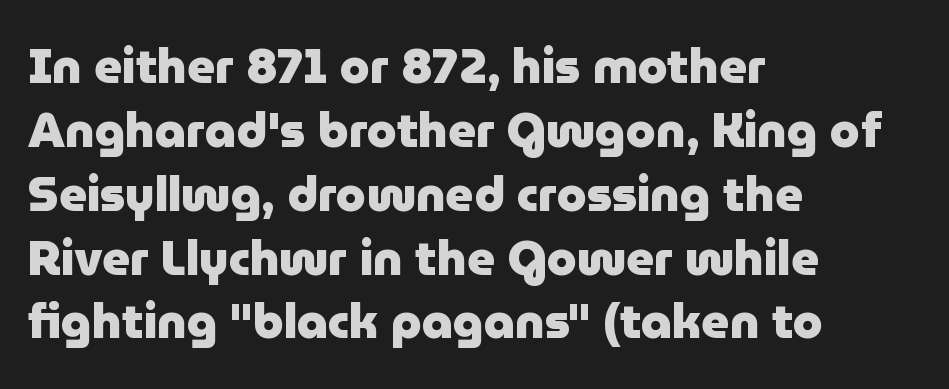
The image shows 48 px heavy sans-serif type, upright; set left-aligned, normal line spacing (1.33x), normal letter spacing, not underlined; low stroke contrast and a medium x-height.
